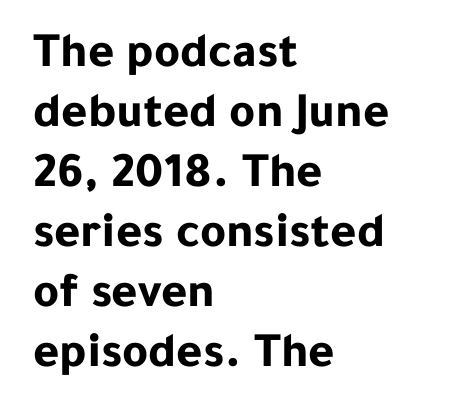
Q: Is the text bold? A: Yes.
Q: Is the text italic (slanted)? A: No, it is upright.
Q: Is the typeface a serif or a sans-serif typeface? A: Sans-serif.
Q: Is the text underlined? A: No.
Q: How is the paragraph aligned? A: Left-aligned.
Q: Is the spacing between letters normal or unusually wide? A: Normal.
Q: Width (condensed, normal, or wide)? A: Normal.
Q: Stroke contrast? A: Low.
Q: x-height? A: Medium.
Q: Monospaced? A: No.
